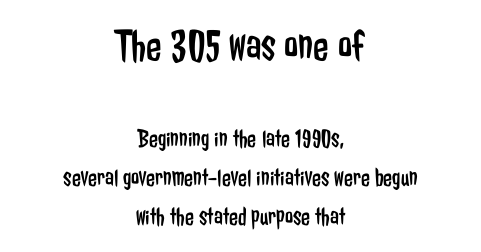
Q: Is the text bold? A: No.
Q: Is the text italic (slanted)? A: No, it is upright.
Q: Is the typeface a serif or a sans-serif typeface? A: Sans-serif.
Q: Is the text underlined? A: No.
Q: How is the paragraph aligned? A: Centered.
Q: Is the spacing between letters normal or unusually wide? A: Normal.
Q: Is the spacing between lines tight, normal or loose? A: Normal.
Q: Which block of text is set in a larger size, the first (top) or the second (bottom)? A: The first (top) one.
Q: Width (condensed, normal, or wide)? A: Condensed.
Q: Stroke contrast? A: Low.
Q: x-height? A: Medium.
Q: Monospaced? A: No.
